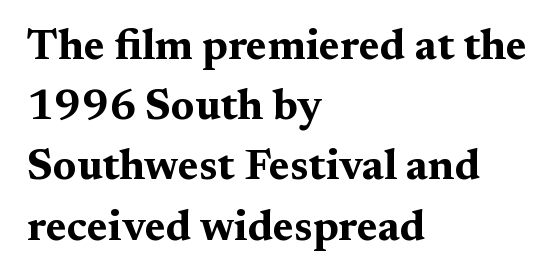
{"serif": "yes", "italic": "no", "bold": "yes", "weight": "bold", "width": "wide", "stroke_contrast": "medium", "x_height": "medium", "monospaced": "no", "underline": "no", "align": "left", "line_spacing": "normal", "line_spacing_ratio": 1.4, "letter_spacing": "normal", "letter_spacing_em": 0.0, "glyph_px": 43}
